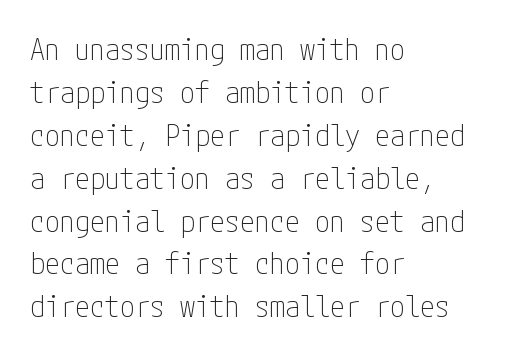
{"serif": "no", "italic": "no", "bold": "no", "weight": "thin", "width": "condensed", "stroke_contrast": "low", "x_height": "medium", "underline": "no", "align": "left", "line_spacing": "normal", "line_spacing_ratio": 1.43, "letter_spacing": "normal", "letter_spacing_em": 0.0, "glyph_px": 30}
